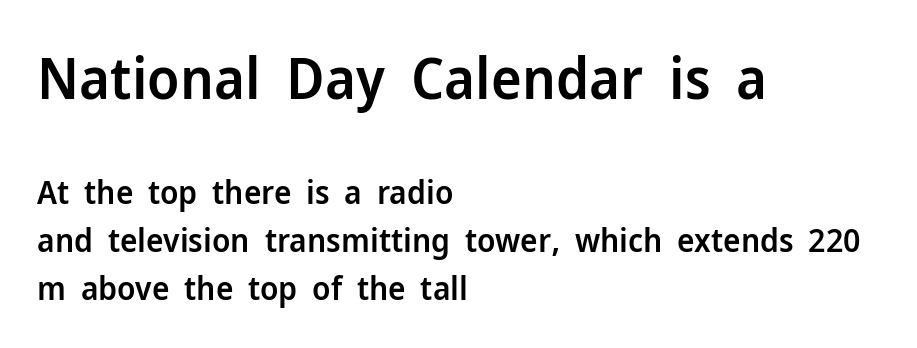
The image shows 58 px semibold sans-serif type, upright; set left-aligned, normal line spacing (1.46x), normal letter spacing, not underlined; the first (top) block is 1.76x larger; low stroke contrast and a medium x-height.
